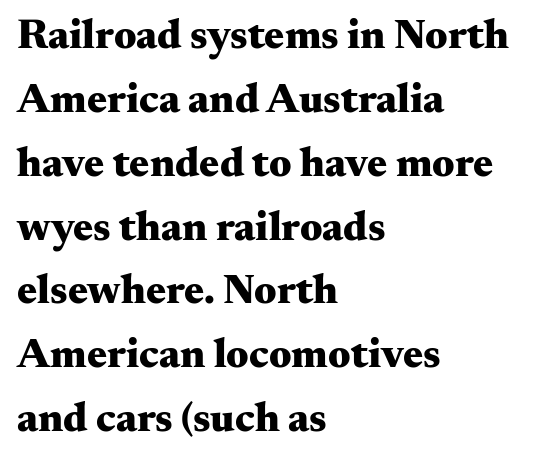
{"serif": "yes", "italic": "no", "bold": "yes", "weight": "heavy", "width": "wide", "stroke_contrast": "medium", "x_height": "small", "monospaced": "no", "underline": "no", "align": "left", "line_spacing": "normal", "line_spacing_ratio": 1.52, "letter_spacing": "normal", "letter_spacing_em": 0.0, "glyph_px": 42}
